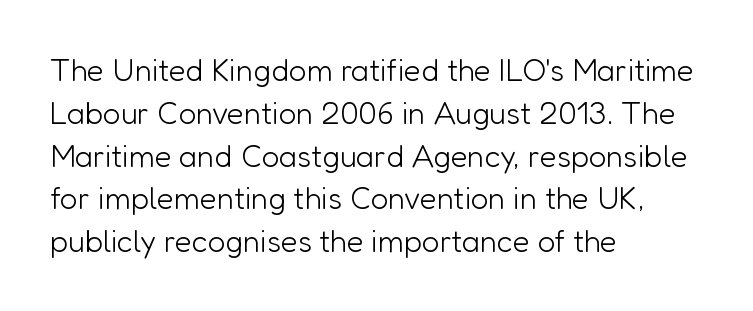
The image shows 31 px light sans-serif type, upright; set left-aligned, normal line spacing (1.38x), normal letter spacing, not underlined; low stroke contrast and a medium x-height.
